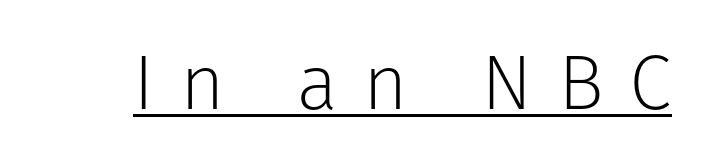
Is this a heavy cut? Hardly; it is regular or lighter. Beneath each row of characters lies a ruled line. The rendering inserts visible extra space after every character. No italicization has been applied; the sample stays upright. Each letter keeps its own natural width here, so spacing adapts to shape.
